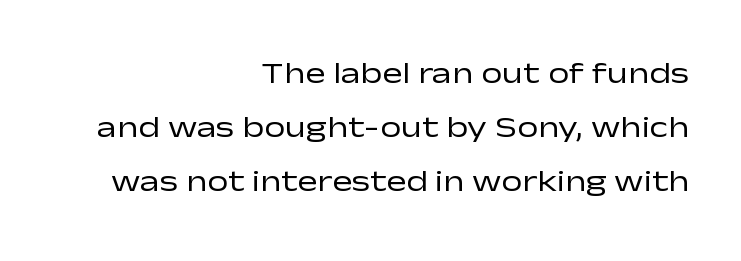
{"serif": "no", "italic": "no", "bold": "no", "weight": "regular", "width": "wide", "stroke_contrast": "low", "x_height": "medium", "monospaced": "no", "underline": "no", "align": "right", "line_spacing_ratio": 1.8, "letter_spacing": "normal", "letter_spacing_em": 0.0, "glyph_px": 30}
